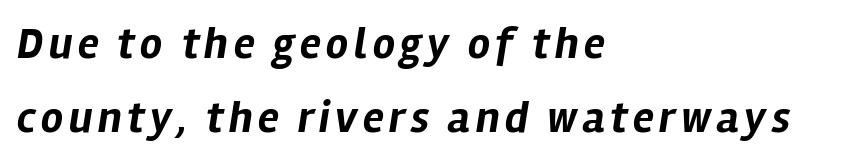
The image shows 44 px bold type, italic (leaning right); set left-aligned, normal line spacing (1.68x), not underlined; low stroke contrast and a medium x-height.
